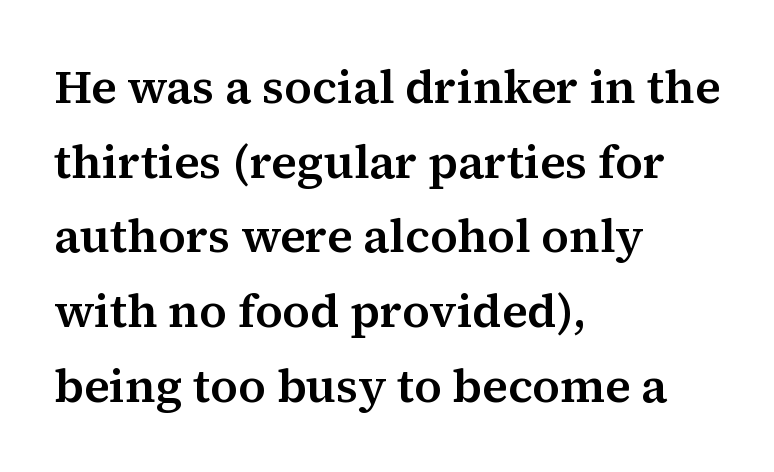
{"serif": "yes", "italic": "no", "width": "normal", "stroke_contrast": "medium", "x_height": "medium", "monospaced": "no", "underline": "no", "align": "left", "line_spacing": "normal", "line_spacing_ratio": 1.59, "letter_spacing": "normal", "letter_spacing_em": 0.0, "glyph_px": 47}
